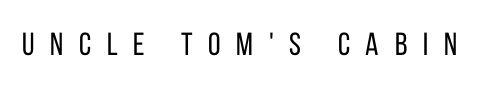
The passage shown is not bold in any degree. How are the letters spaced? Widely, with obvious added tracking. This sample has the flowing, uneven cadence of proportional lettering. Plain, unruled lines of type. Grotesque or geometric, the face here clearly has no serifs.
